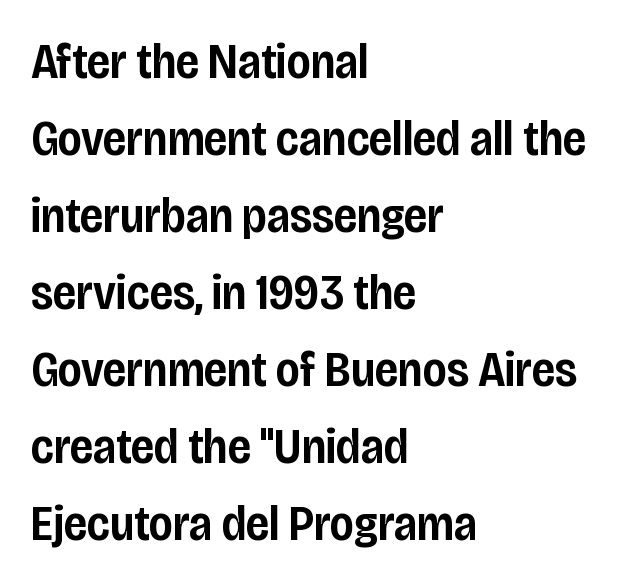
The image shows 50 px semibold, condensed sans-serif type, upright; set left-aligned, normal line spacing (1.54x), normal letter spacing, not underlined; low stroke contrast and a large x-height.
